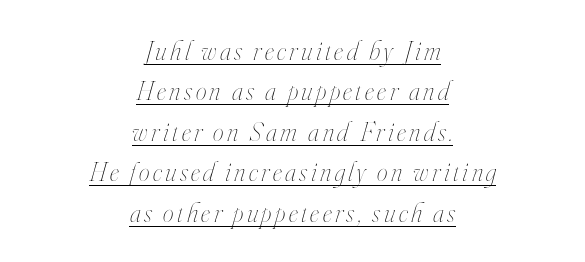
Q: Is the text bold? A: No.
Q: Is the text italic (slanted)? A: Yes, it leans right by about 16 degrees.
Q: Is the text underlined? A: Yes.
Q: How is the paragraph aligned? A: Centered.
Q: Is the spacing between lines tight, normal or loose? A: Normal.
